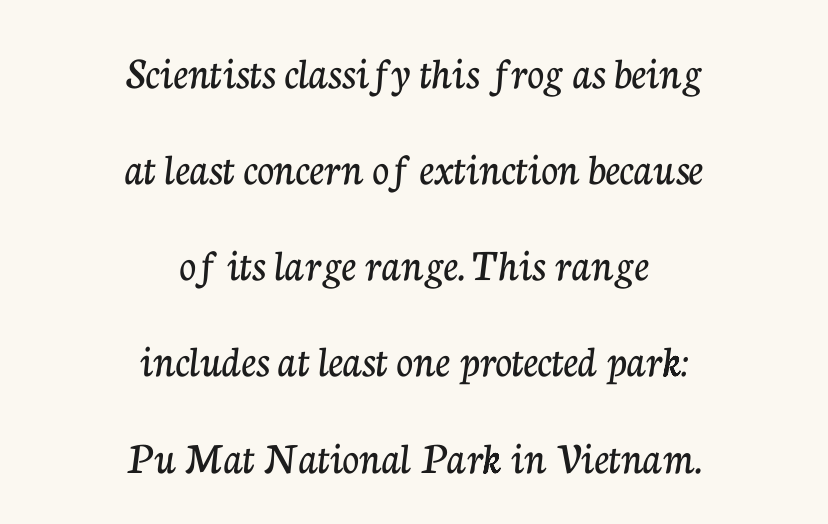
Q: Is the text italic (slanted)? A: Yes.
Q: Is the typeface a serif or a sans-serif typeface? A: Serif.
Q: Is the text underlined? A: No.
Q: How is the paragraph aligned? A: Centered.
Q: Is the spacing between letters normal or unusually wide? A: Normal.
Q: Is the spacing between lines tight, normal or loose? A: Loose.
Q: Width (condensed, normal, or wide)? A: Normal.
Q: Stroke contrast? A: Low.
Q: x-height? A: Medium.
Q: Monospaced? A: No.
